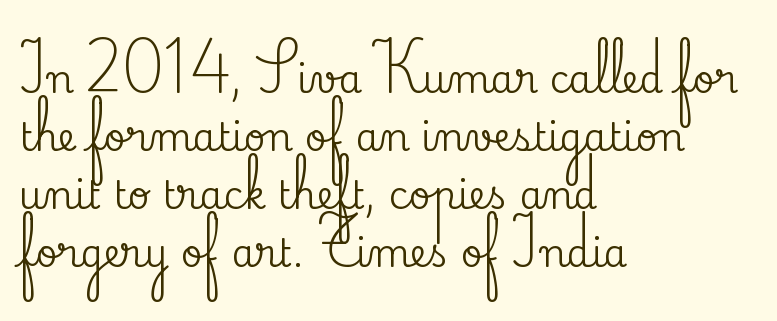
Character widths vary here, with narrow letters taking less room than wide ones. The specimen reads as upright at a glance. The type family on display is of the serif kind. The gap between lines stays unmarked. One glance says typical: line gaps are just what's usual.
